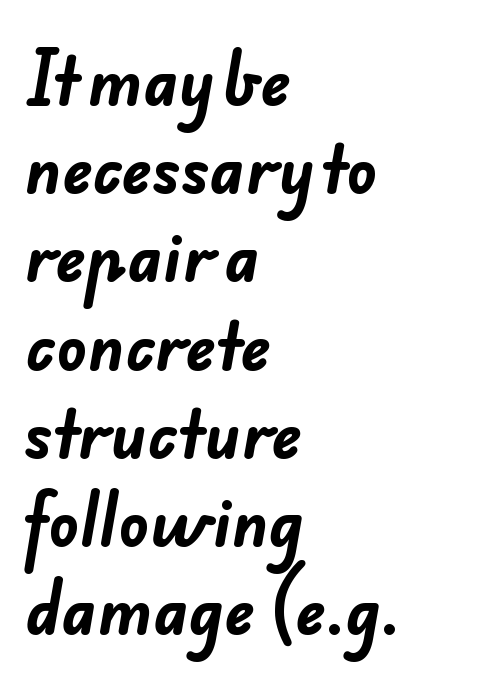
Check under the words: just untouched page. Note the varied advance widths — an 'i' is clearly narrower than an 'm'. Here the glyphs are tracked normally, forming tight word shapes. Letterform terminals end flat and unadorned throughout the passage. Is the block centered? No — it sits flush against the left margin. Strokes here are thick enough to call this a true bold.
